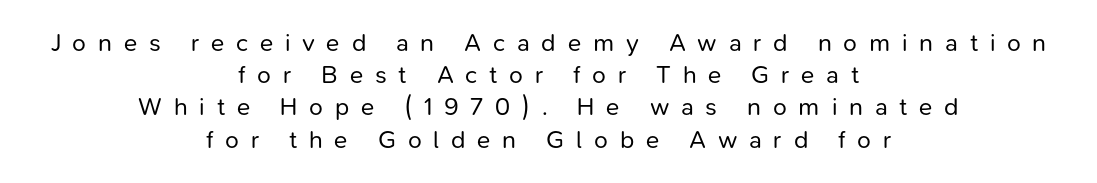
{"italic": "no", "bold": "no", "underline": "no", "align": "center", "line_spacing": "normal", "line_spacing_ratio": 1.29, "letter_spacing": "wide", "letter_spacing_em": 0.47, "glyph_px": 25}
